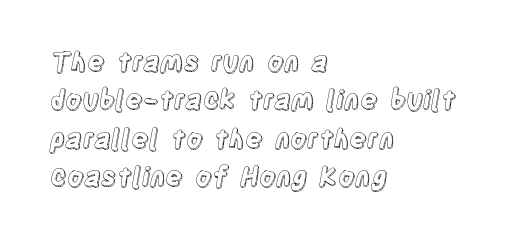
{"underline": "no", "align": "left", "line_spacing": "normal", "line_spacing_ratio": 1.48, "letter_spacing": "normal", "letter_spacing_em": 0.0, "glyph_px": 26}
